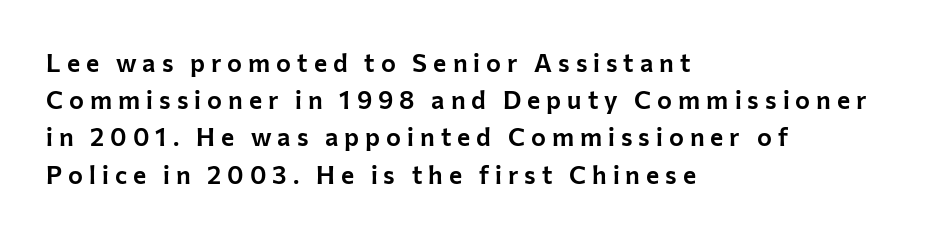
{"italic": "no", "underline": "no", "align": "left", "line_spacing": "normal", "line_spacing_ratio": 1.49, "letter_spacing": "wide", "letter_spacing_em": 0.24, "glyph_px": 25}
